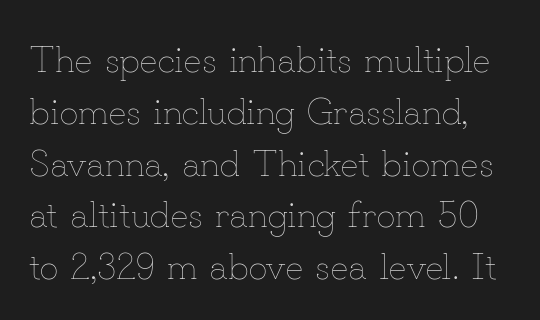
Q: Is the text bold? A: No.
Q: Is the text italic (slanted)? A: No, it is upright.
Q: Is the text underlined? A: No.
Q: Is the spacing between letters normal or unusually wide? A: Normal.
Q: Is the spacing between lines tight, normal or loose? A: Normal.
Q: Width (condensed, normal, or wide)? A: Normal.
Q: Stroke contrast? A: Low.
Q: x-height? A: Small.
Q: Monospaced? A: No.
